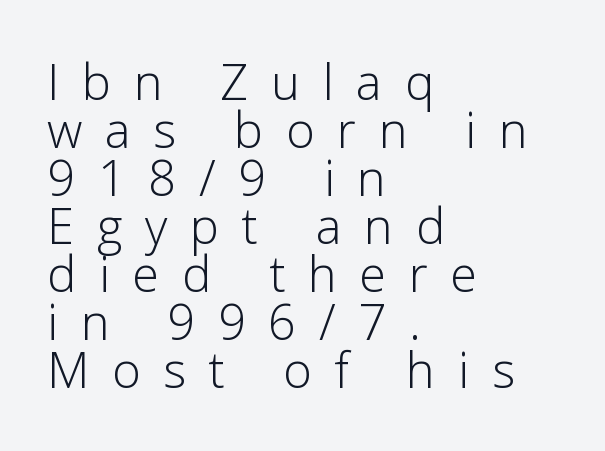
The image shows 49 px light sans-serif type, upright; set left-aligned, tight line spacing (0.98x), unusually wide letter spacing (+0.46 em), not underlined; low stroke contrast and a medium x-height.
